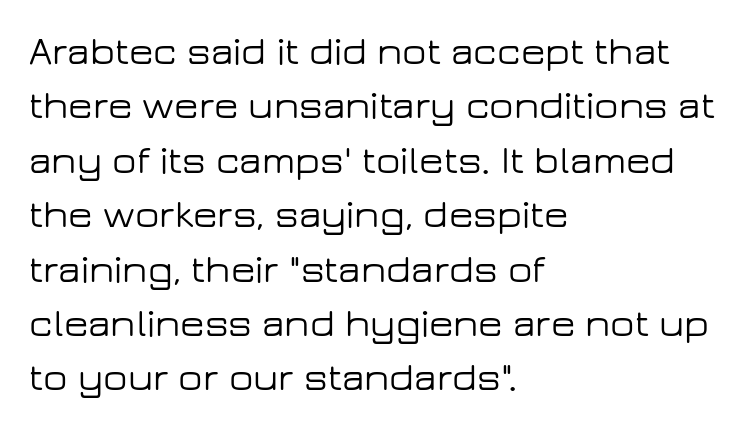
The image shows 40 px wide sans-serif type, upright; set left-aligned, normal line spacing (1.36x), normal letter spacing, not underlined; low stroke contrast and a medium x-height.
